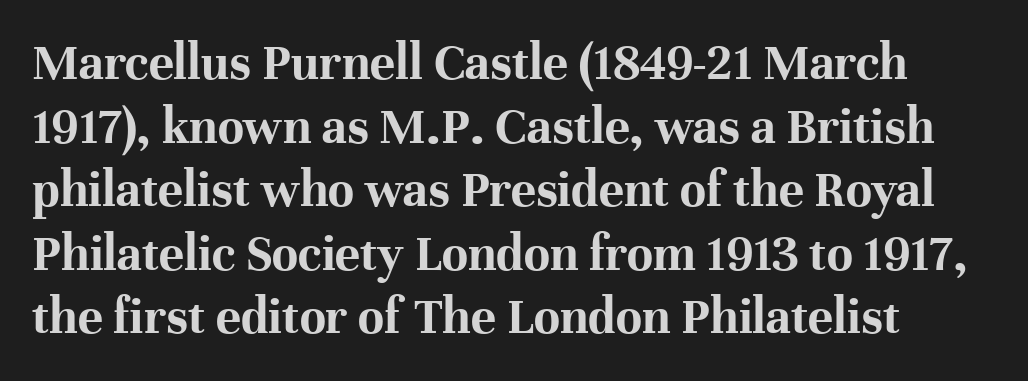
Q: Is the text bold? A: Yes.
Q: Is the text italic (slanted)? A: No, it is upright.
Q: Is the typeface a serif or a sans-serif typeface? A: Serif.
Q: Is the text underlined? A: No.
Q: Is the spacing between letters normal or unusually wide? A: Normal.
Q: Width (condensed, normal, or wide)? A: Normal.
Q: Stroke contrast? A: High.
Q: x-height? A: Medium.
Q: Monospaced? A: No.
